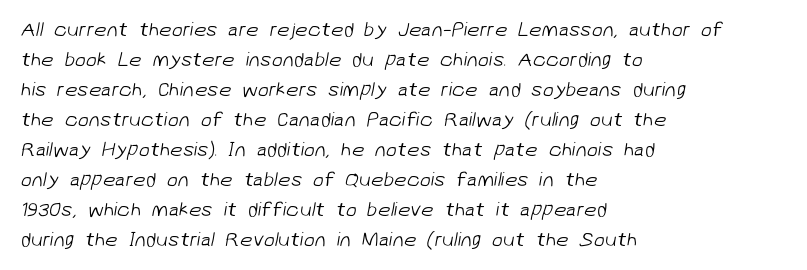
Observe the ordinary spacing: letters are neighbours, not strangers. One-word summary of the alignment: left. The cut favours lightness, reaching ordinary text weight at its darkest. Evenly set lines give the paragraph a standard silhouette. Rule under the text: the space is simply empty.
